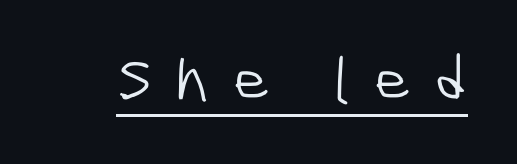
The image shows 63 px light, condensed sans-serif type; set unusually wide letter spacing (+0.38 em), underlined; low stroke contrast and a medium x-height.
